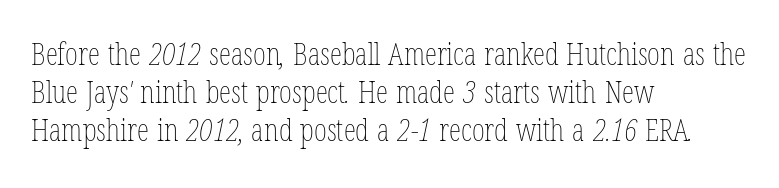
{"bold": "no", "weight": "thin", "width": "condensed", "stroke_contrast": "low", "x_height": "medium", "monospaced": "no", "underline": "no", "align": "left", "line_spacing_ratio": 1.22, "letter_spacing": "normal", "letter_spacing_em": 0.0, "glyph_px": 31}
